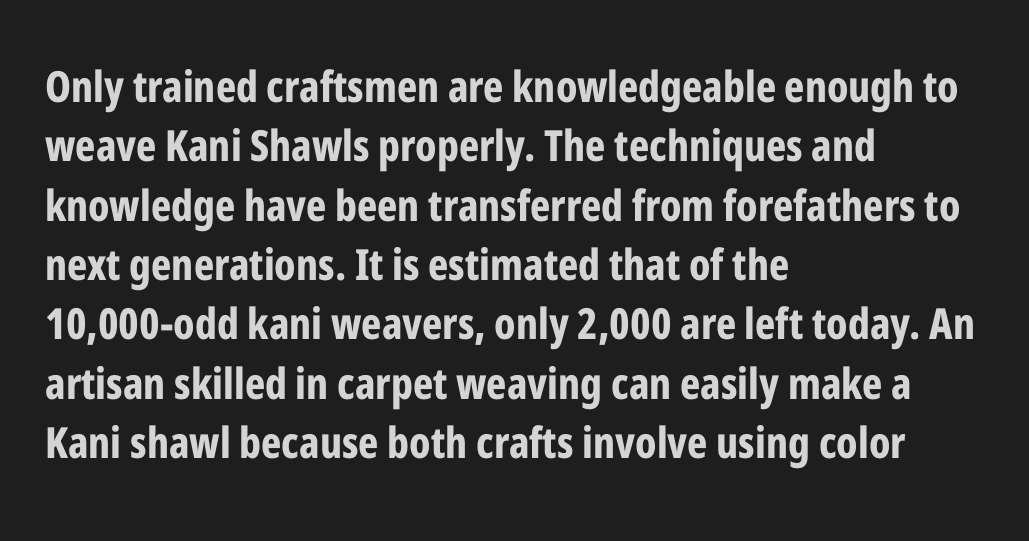
To sum up the face: it is a sans, with no serifs. The face used here is rendered with its standard letterfit. The lettering holds an erect, upright posture throughout. The typesetting leans heavy: a genuine bold. Leftover space on each line is placed entirely after the last word.
